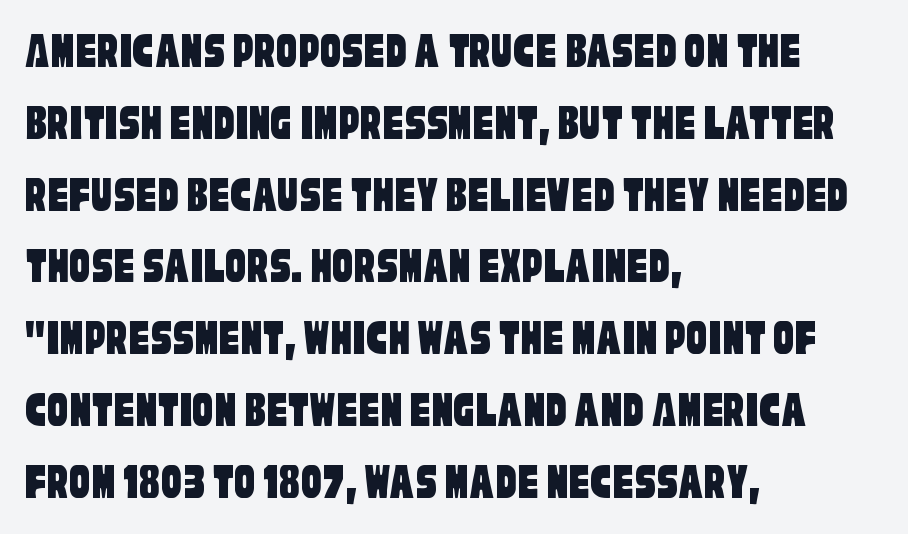
{"serif": "no", "width": "condensed", "stroke_contrast": "low", "x_height": "large", "monospaced": "no", "underline": "no", "align": "left", "line_spacing": "normal", "line_spacing_ratio": 1.38, "letter_spacing": "normal", "letter_spacing_em": 0.0, "glyph_px": 52}
